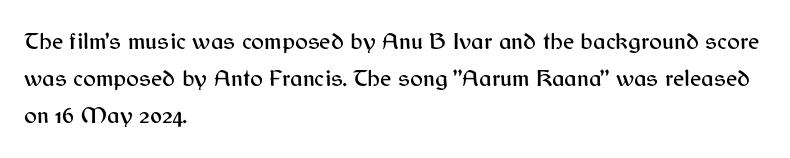
Q: Is the text italic (slanted)? A: No, it is upright.
Q: Is the text underlined? A: No.
Q: How is the paragraph aligned? A: Left-aligned.
Q: Is the spacing between letters normal or unusually wide? A: Normal.
Q: Is the spacing between lines tight, normal or loose? A: Normal.
